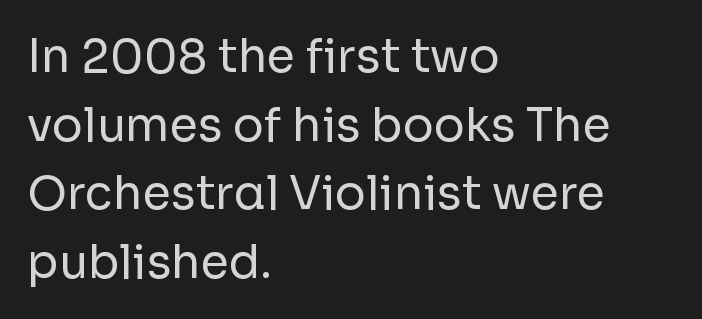
Q: Is the text bold? A: No.
Q: Is the text italic (slanted)? A: No, it is upright.
Q: Is the typeface a serif or a sans-serif typeface? A: Sans-serif.
Q: Is the text underlined? A: No.
Q: How is the paragraph aligned? A: Left-aligned.
Q: Is the spacing between letters normal or unusually wide? A: Normal.
Q: Is the spacing between lines tight, normal or loose? A: Normal.
Q: Width (condensed, normal, or wide)? A: Normal.
Q: Stroke contrast? A: Low.
Q: x-height? A: Medium.
Q: Monospaced? A: No.
